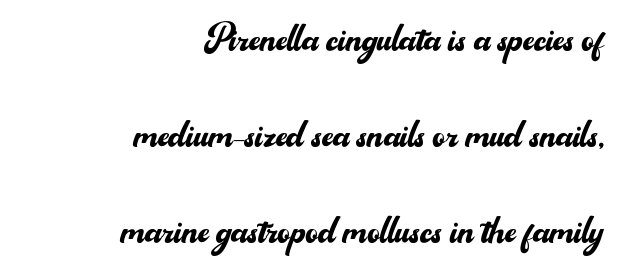
Honestly, the rows look like they've been pulled way apart. Glyph-to-glyph distance matches everyday printed text. These lines are composed in type without serifs.
